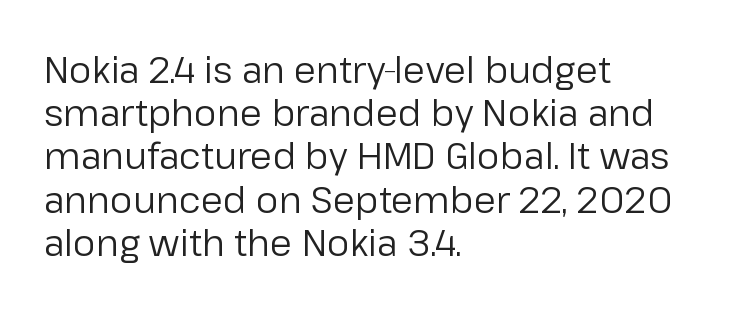
{"serif": "no", "italic": "no", "bold": "no", "weight": "regular", "width": "normal", "stroke_contrast": "low", "x_height": "medium", "monospaced": "no", "underline": "no", "align": "left", "line_spacing_ratio": 1.2, "letter_spacing": "normal", "letter_spacing_em": 0.0, "glyph_px": 36}
